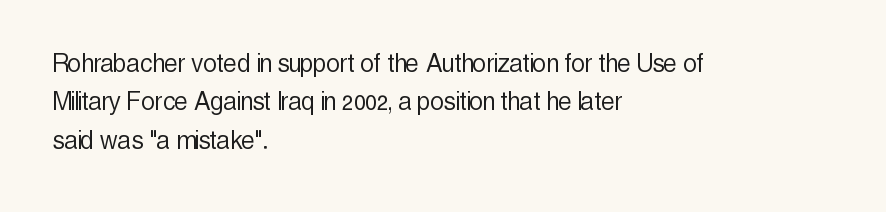
{"serif": "no", "italic": "no", "bold": "no", "weight": "light", "width": "condensed", "x_height": "medium", "monospaced": "no", "underline": "no", "align": "left", "line_spacing": "normal", "line_spacing_ratio": 1.28, "letter_spacing": "normal", "letter_spacing_em": 0.0, "glyph_px": 30}
